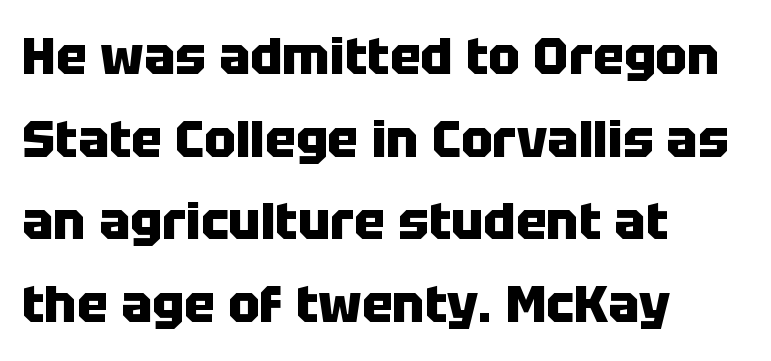
In terms of weight, the rendering is a true, heavy bold. Line spacing here is normal. It's the straight-up-and-down kind of type. Layout note: lines flush left. The line texture is even and compact thanks to regular tracking. Are there feet on the stems? There aren't — it's a sans.
